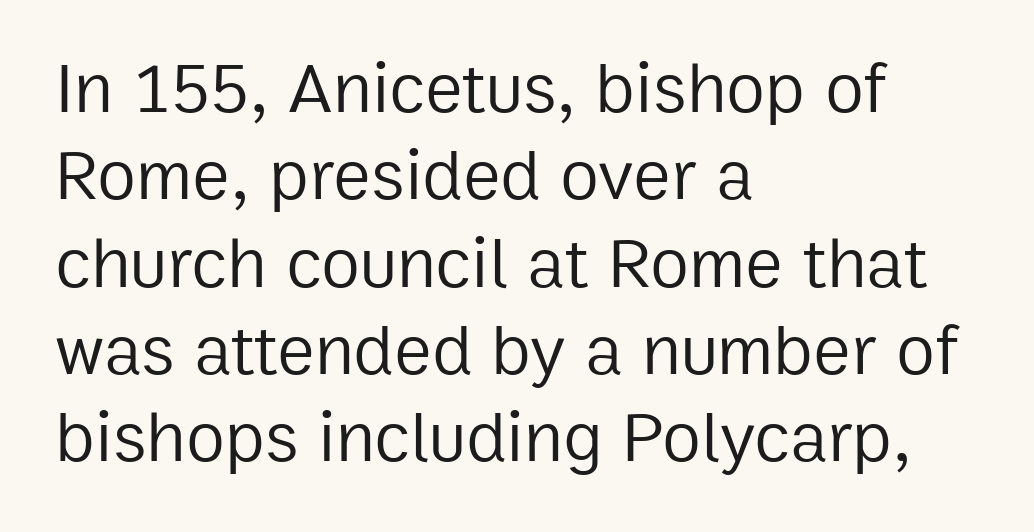
Q: Is the text bold? A: No.
Q: Is the text italic (slanted)? A: No, it is upright.
Q: Is the typeface a serif or a sans-serif typeface? A: Sans-serif.
Q: Is the text underlined? A: No.
Q: How is the paragraph aligned? A: Left-aligned.
Q: Is the spacing between letters normal or unusually wide? A: Normal.
Q: Width (condensed, normal, or wide)? A: Normal.
Q: Stroke contrast? A: Low.
Q: x-height? A: Medium.
Q: Monospaced? A: No.
